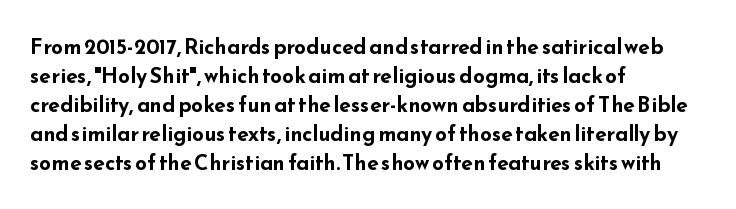
Q: Is the text bold? A: Yes.
Q: Is the text italic (slanted)? A: No, it is upright.
Q: Is the text underlined? A: No.
Q: How is the paragraph aligned? A: Left-aligned.
Q: Is the spacing between letters normal or unusually wide? A: Normal.
Q: Is the spacing between lines tight, normal or loose? A: Normal.
